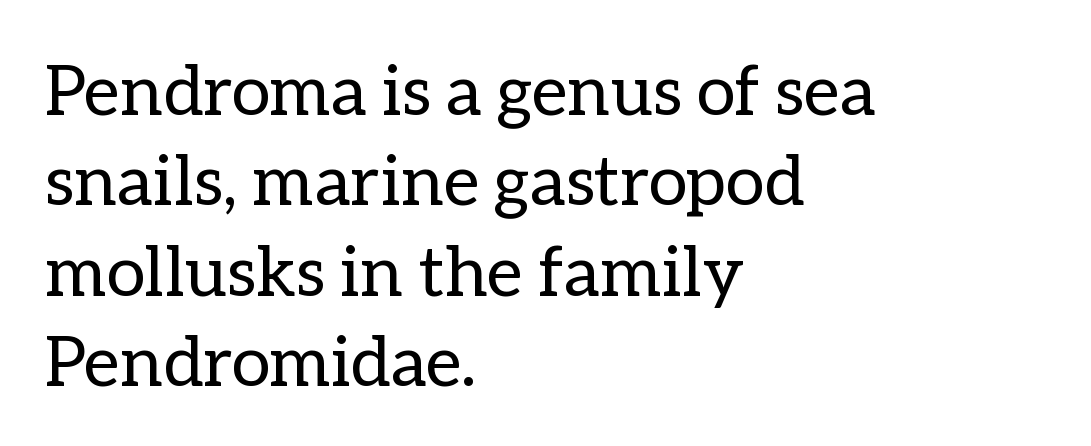
The typeface has the unassuming heft of standard copy or less. The face used here is proportionally spaced, like ordinary book or web type. Leftover space on each line is placed entirely after the last word. Honestly, the row spacing looks completely unremarkable. Check under the words: just untouched page. Here the glyphs are tracked normally, forming tight word shapes.
